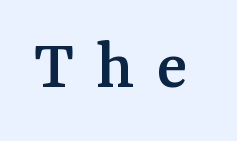
The face used here is seriffed, in the tradition of book romans. The letters advance in unequal steps, a hallmark of proportional type. Words float on clear page, feet unadorned. Italic: no, the glyphs are upright roman.
